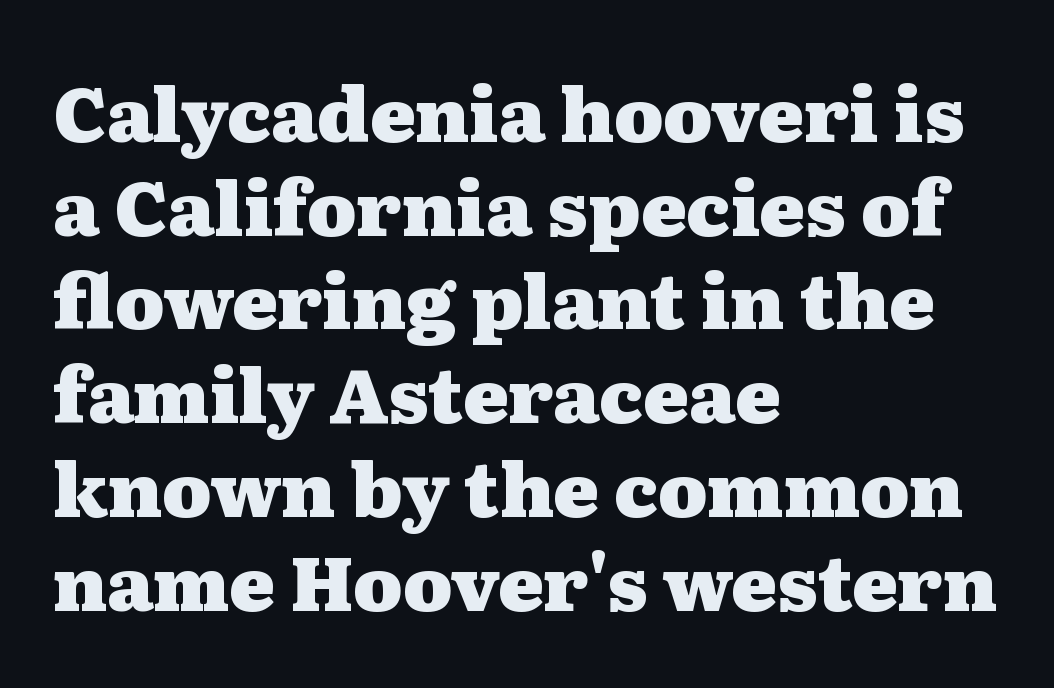
The image shows 75 px heavy, wide serif type, upright; set left-aligned, normal line spacing (1.25x), normal letter spacing, not underlined; medium stroke contrast and a medium x-height.
